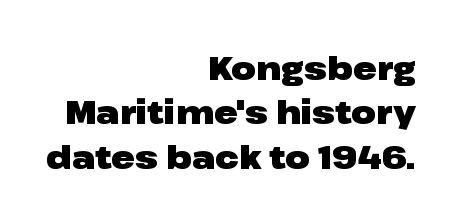
The image shows 32 px heavy, wide sans-serif type, upright; set right-aligned, normal line spacing (1.39x), normal letter spacing, not underlined; low stroke contrast and a medium x-height.
